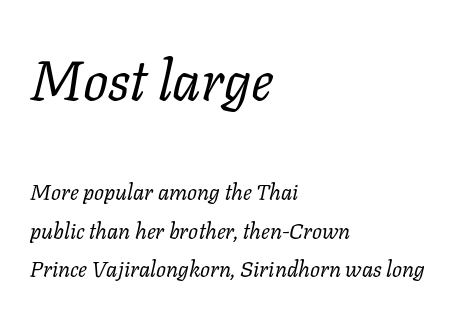
Note the varied advance widths — an 'i' is clearly narrower than an 'm'. The lettering tilts uniformly, giving the passage an italic look. Honestly, there is no underline to notice here at all. The type is set solid horizontally, with unmodified tracking.
